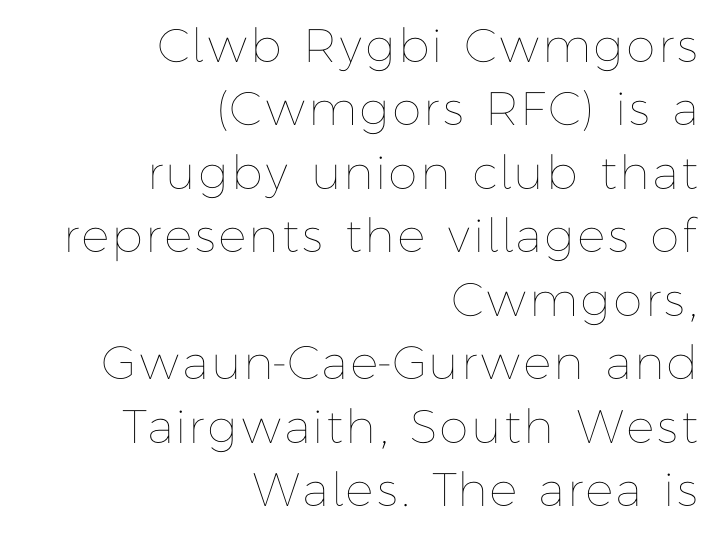
{"italic": "no", "bold": "no", "weight": "thin", "width": "normal", "stroke_contrast": "low", "x_height": "medium", "monospaced": "no", "underline": "no", "align": "right", "line_spacing": "normal", "line_spacing_ratio": 1.35, "glyph_px": 47}
